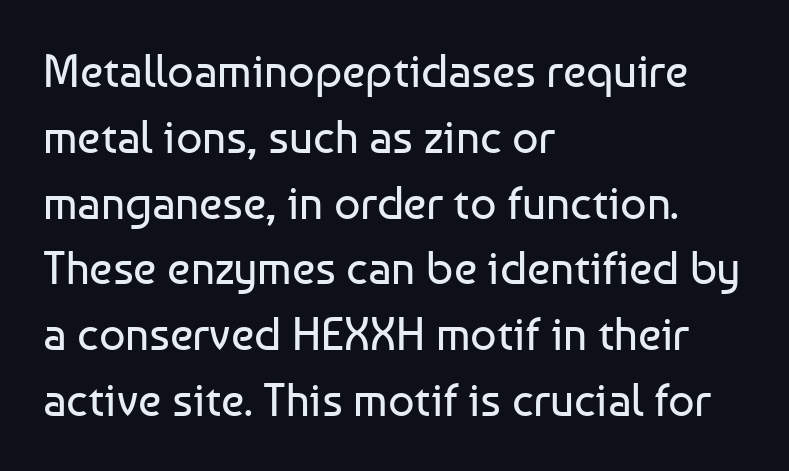
The image shows 46 px regular-weight sans-serif type, upright; set left-aligned, normal line spacing (1.43x), normal letter spacing, not underlined; low stroke contrast and a medium x-height.
